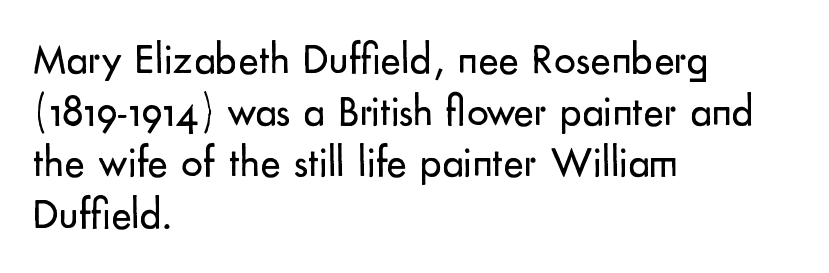
{"serif": "no", "italic": "no", "bold": "no", "weight": "regular", "width": "normal", "stroke_contrast": "low", "x_height": "small", "monospaced": "no", "underline": "no", "align": "left", "line_spacing_ratio": 1.2, "letter_spacing": "normal", "letter_spacing_em": 0.0, "glyph_px": 43}
